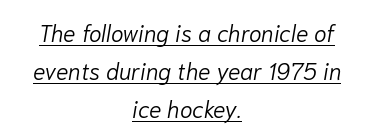
Q: Is the text bold? A: No.
Q: Is the text italic (slanted)? A: Yes, it leans right by about 10 degrees.
Q: Is the text underlined? A: Yes.
Q: How is the paragraph aligned? A: Centered.
Q: Is the spacing between letters normal or unusually wide? A: Normal.
Q: Is the spacing between lines tight, normal or loose? A: Normal.
